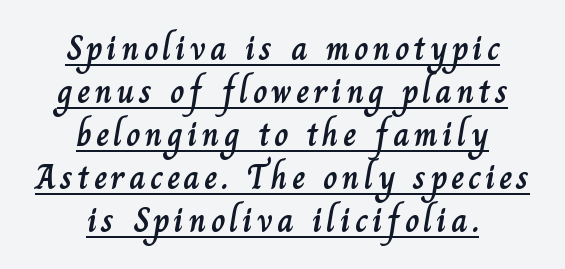
The image shows 35 px text type; set centered, line spacing 1.23x, underlined; low stroke contrast and a small x-height.
